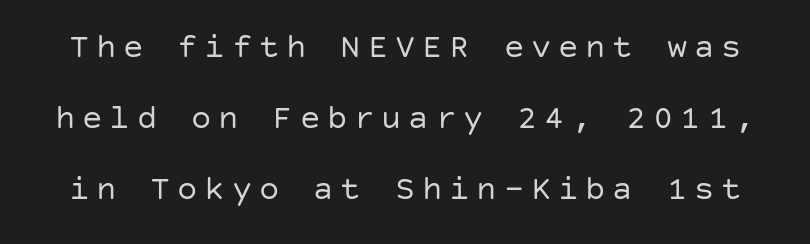
Q: Is the text bold? A: No.
Q: Is the text italic (slanted)? A: No, it is upright.
Q: Is the typeface a serif or a sans-serif typeface? A: Sans-serif.
Q: Is the text underlined? A: No.
Q: Is the spacing between letters normal or unusually wide? A: Unusually wide.
Q: Is the spacing between lines tight, normal or loose? A: Loose.
Q: Width (condensed, normal, or wide)? A: Normal.
Q: Stroke contrast? A: Low.
Q: x-height? A: Large.
